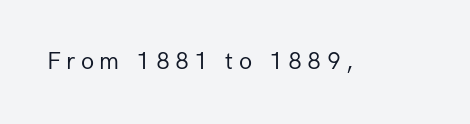
Q: Is the text bold? A: No.
Q: Is the text italic (slanted)? A: No, it is upright.
Q: Is the text underlined? A: No.
Q: Is the spacing between letters normal or unusually wide? A: Unusually wide.
